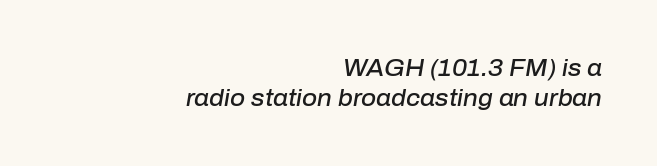
{"italic": "yes", "lean": "right", "slant_degrees": 10, "bold": "semi", "underline": "no", "align": "right", "line_spacing": "normal", "line_spacing_ratio": 1.29, "letter_spacing": "normal", "letter_spacing_em": 0.0, "glyph_px": 23}
